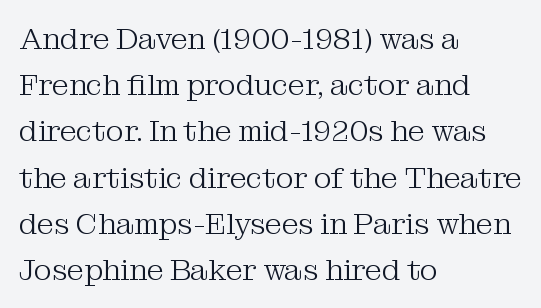
{"serif": "yes", "italic": "no", "bold": "no", "weight": "light", "width": "normal", "stroke_contrast": "medium", "x_height": "medium", "monospaced": "no", "underline": "no", "align": "left", "line_spacing": "normal", "line_spacing_ratio": 1.54, "letter_spacing": "normal", "letter_spacing_em": 0.0, "glyph_px": 30}
